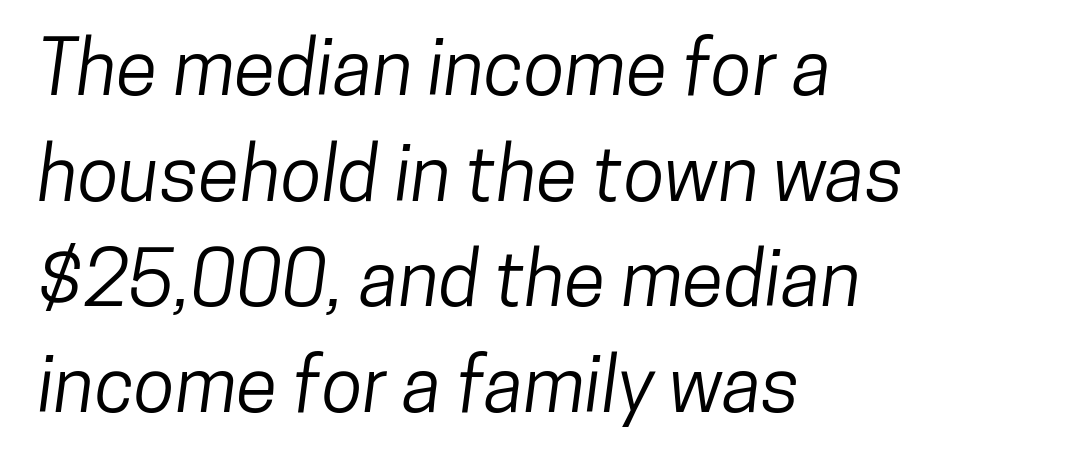
The image shows 76 px condensed sans-serif type; set left-aligned, normal line spacing (1.39x), normal letter spacing, not underlined; low stroke contrast and a medium x-height.
